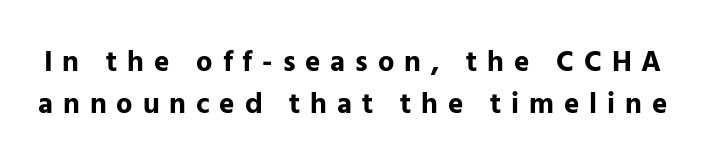
The image shows 29 px bold sans-serif type, upright; set normal line spacing (1.44x), unusually wide letter spacing (+0.34 em), not underlined; low stroke contrast and a medium x-height.
